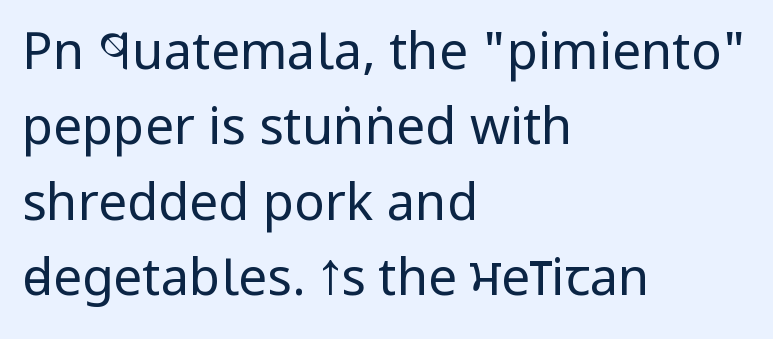
The image shows 51 px regular-weight, condensed sans-serif type, upright; set left-aligned, normal line spacing (1.48x), normal letter spacing, not underlined; low stroke contrast and a large x-height.
